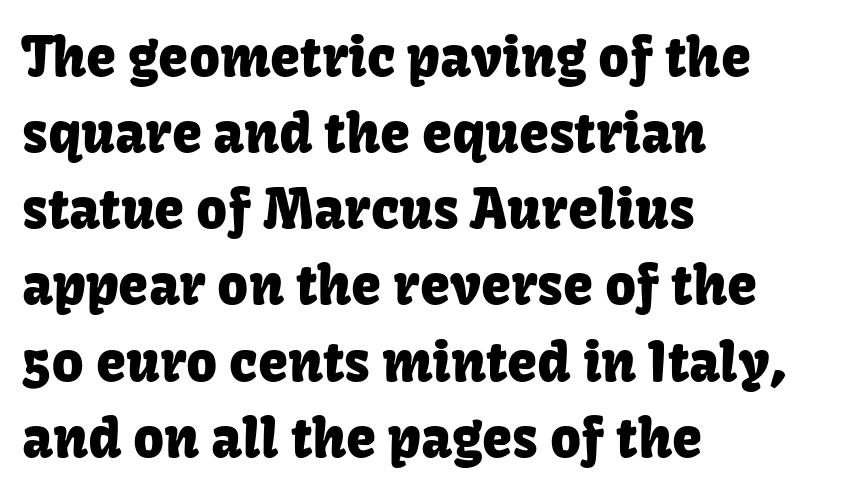
Q: Is the text italic (slanted)? A: No, it is upright.
Q: Is the typeface a serif or a sans-serif typeface? A: Sans-serif.
Q: Is the text underlined? A: No.
Q: How is the paragraph aligned? A: Left-aligned.
Q: Is the spacing between letters normal or unusually wide? A: Normal.
Q: Is the spacing between lines tight, normal or loose? A: Normal.
Q: Width (condensed, normal, or wide)? A: Normal.
Q: Stroke contrast? A: Low.
Q: x-height? A: Medium.
Q: Monospaced? A: No.
